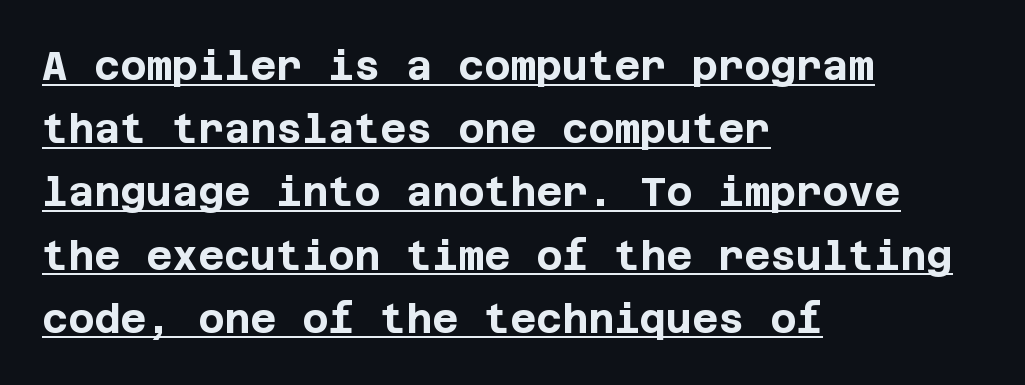
The image shows 40 px bold sans-serif type, upright; set left-aligned, normal line spacing (1.58x), normal letter spacing, underlined; low stroke contrast and a large x-height.
